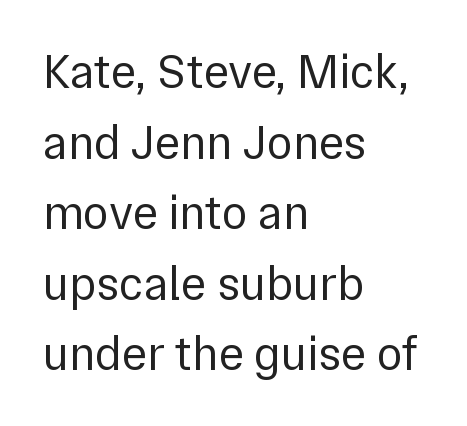
The rendering uses natural spacing where letterforms have individual widths. Each letter's strokes conclude bluntly, with no projecting serifs. Style check: upright. Honestly, the row spacing looks completely unremarkable.
